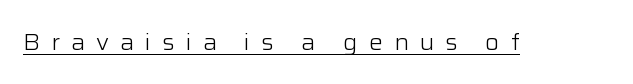
{"italic": "no", "bold": "no", "underline": "yes", "letter_spacing": "wide", "letter_spacing_em": 0.48, "glyph_px": 23}
